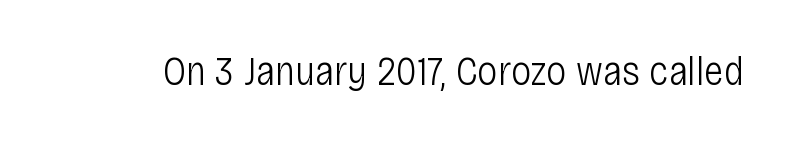
Q: Is the text bold? A: No.
Q: Is the text italic (slanted)? A: No, it is upright.
Q: Is the typeface a serif or a sans-serif typeface? A: Sans-serif.
Q: Is the text underlined? A: No.
Q: Is the spacing between letters normal or unusually wide? A: Normal.
Q: Width (condensed, normal, or wide)? A: Condensed.
Q: Stroke contrast? A: Low.
Q: x-height? A: Large.
Q: Monospaced? A: No.
